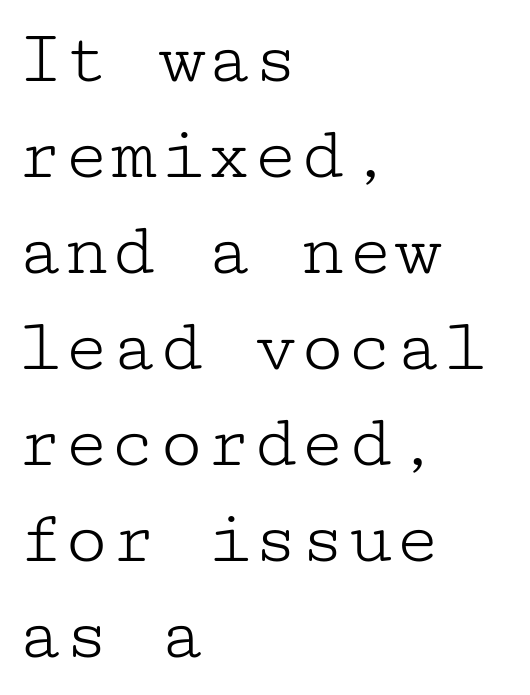
What stands out about the letter spacing? Nothing — it is the standard amount. Nope, not italic — everything's standing straight. The lines in this sample share a left origin and differ only in where they stop. Weight: in the light-to-regular range. The words here are not underlined. Does the type have serifs? Yes, each stem ends in a small foot.
